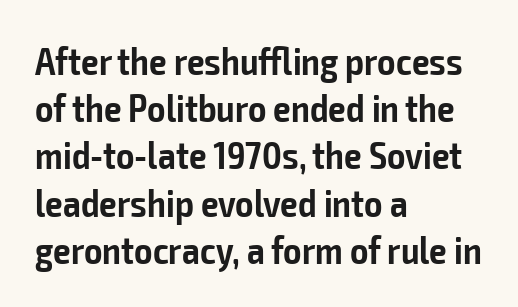
{"serif": "no", "italic": "no", "bold": "semi", "weight": "semibold", "width": "condensed", "stroke_contrast": "low", "x_height": "medium", "monospaced": "no", "underline": "no", "align": "left", "line_spacing_ratio": 1.21, "letter_spacing": "normal", "letter_spacing_em": 0.0, "glyph_px": 39}
